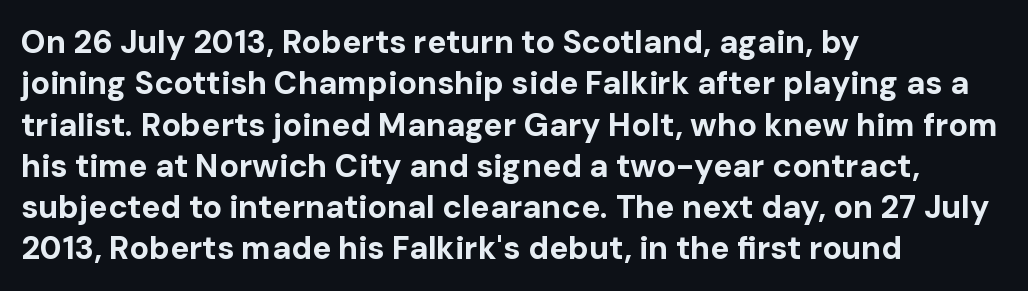
The image shows 32 px bold sans-serif type, upright; set left-aligned, normal line spacing (1.29x), normal letter spacing, not underlined; low stroke contrast and a medium x-height.
